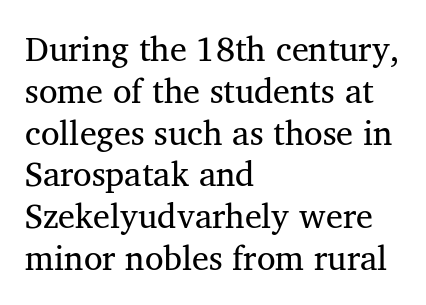
The image shows 34 px regular-weight serif type, upright; set left-aligned, line spacing 1.23x, normal letter spacing, not underlined; medium stroke contrast and a medium x-height.
